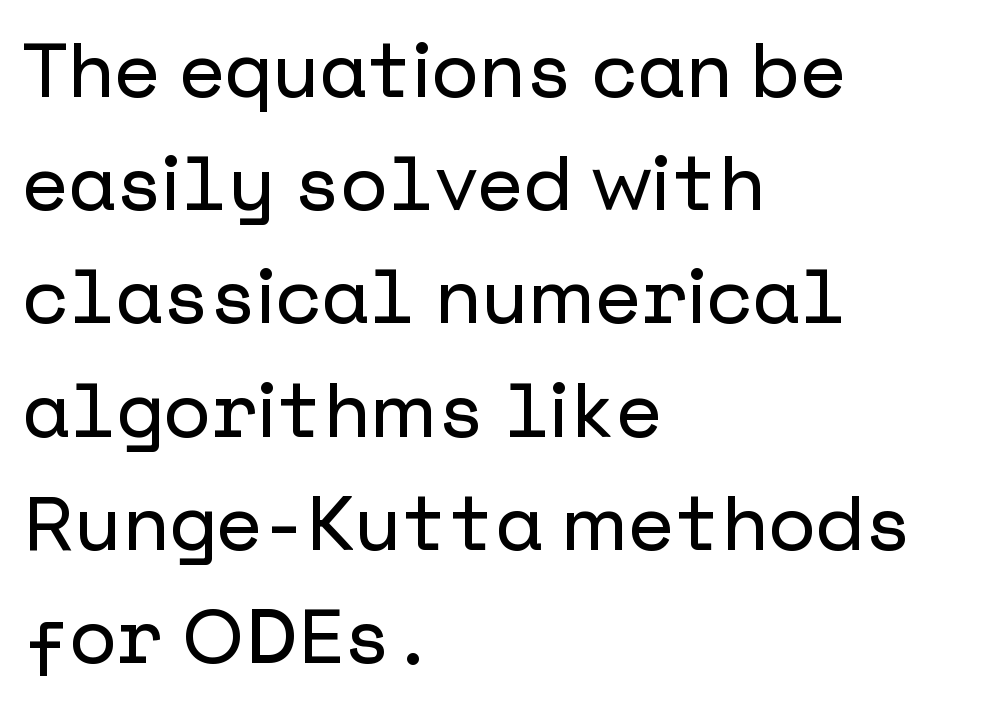
The image shows 76 px sans-serif type, upright; set left-aligned, normal line spacing (1.49x), normal letter spacing, not underlined; low stroke contrast and a medium x-height.
